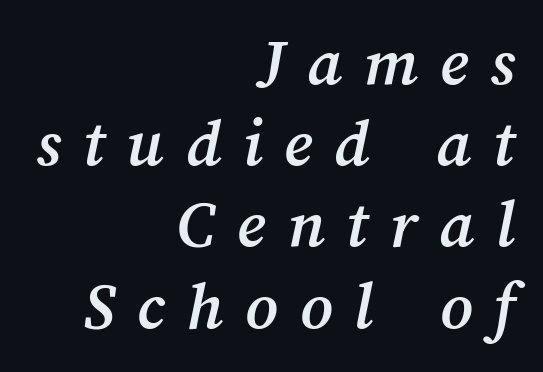
The image shows 70 px text type; set right-aligned, line spacing 1.16x, unusually wide letter spacing (+0.31 em), not underlined; medium stroke contrast and a medium x-height.
